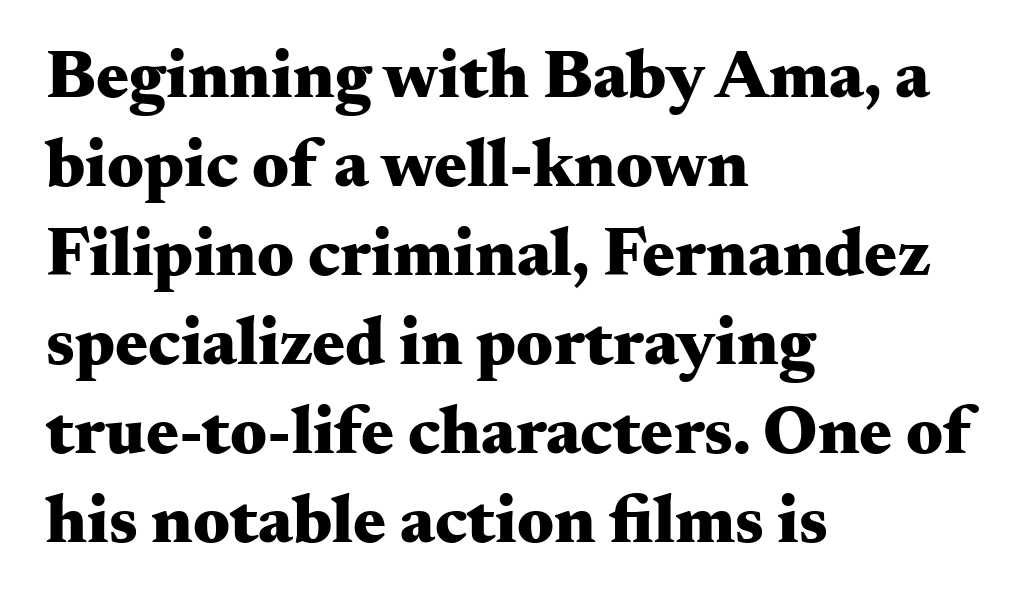
Tracking here is standard; glyphs follow each other at the usual distance. Horizontally, the lines are justified to the leading edge only. These lines were composed using upright roman letters. Here the designer chose a conventional face with non-uniform glyph widths. Chunky letters — that's bold for sure. The words here are not underlined.
